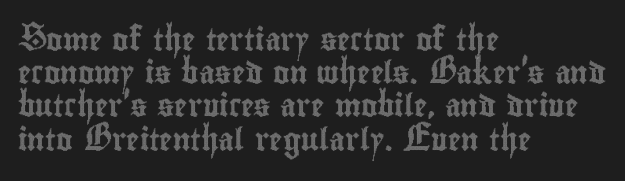
These lines keep a tight, regular rhythm from letter to letter. Vertical spacing — default. No word sits above an underline. The setting favours the left margin, as ordinary paragraphs usually do. The font's upright variant was chosen for this text.
